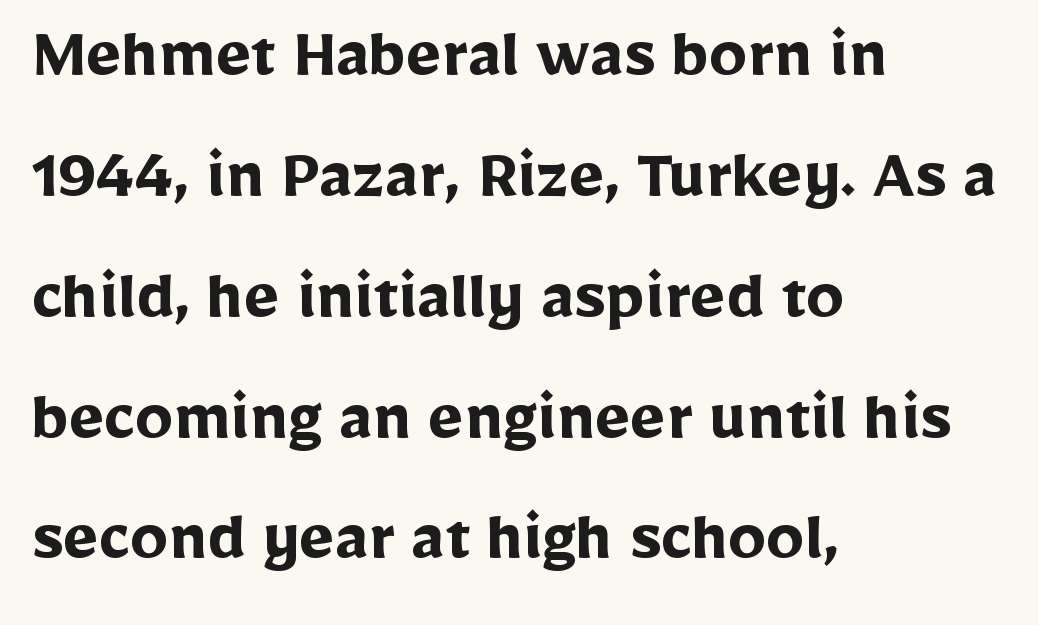
{"serif": "no", "italic": "no", "bold": "yes", "weight": "semibold", "width": "normal", "stroke_contrast": "low", "x_height": "medium", "monospaced": "no", "underline": "no", "align": "left", "line_spacing": "normal", "line_spacing_ratio": 1.59, "letter_spacing": "normal", "letter_spacing_em": 0.0, "glyph_px": 76}
